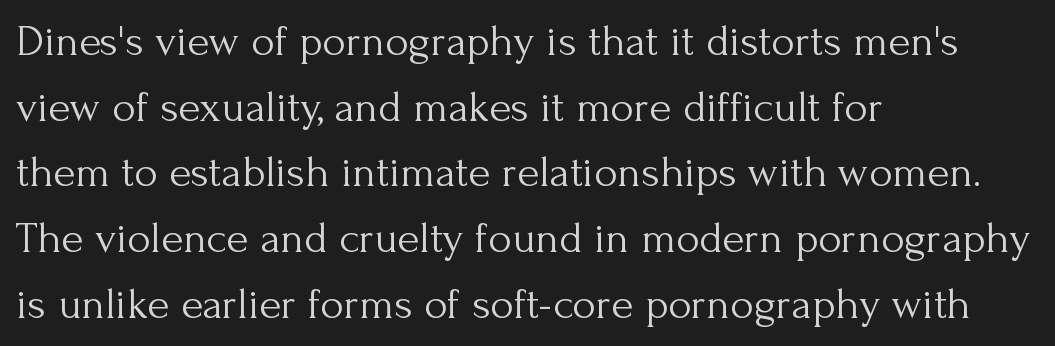
The image shows 45 px light serif type, upright; set left-aligned, normal line spacing (1.46x), normal letter spacing, not underlined; medium stroke contrast and a small x-height.
